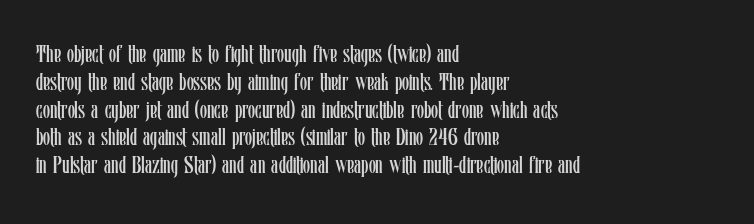
Q: Is the text bold? A: No.
Q: Is the text italic (slanted)? A: No, it is upright.
Q: Is the text underlined? A: No.
Q: How is the paragraph aligned? A: Left-aligned.
Q: Is the spacing between letters normal or unusually wide? A: Normal.
